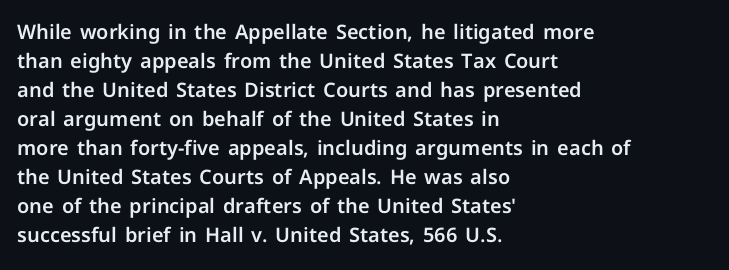
Rows of type keep a routine distance in the vertical direction. Is the block centered? No — it sits flush against the left margin. No italicization has been applied; the sample stays upright. Letters rest on an invisible, unmarked baseline.
